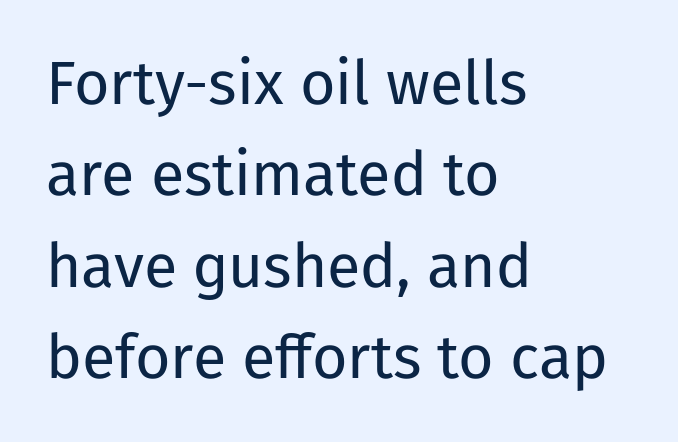
The image shows 61 px regular-weight sans-serif type, upright; set left-aligned, normal line spacing (1.5x), normal letter spacing, not underlined; low stroke contrast and a medium x-height.
